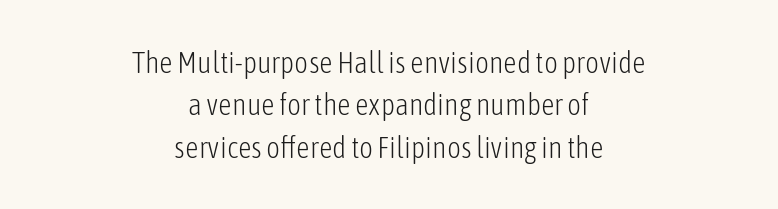
{"serif": "no", "italic": "no", "bold": "no", "weight": "light", "width": "condensed", "stroke_contrast": "low", "x_height": "medium", "monospaced": "no", "underline": "no", "align": "center", "line_spacing": "normal", "line_spacing_ratio": 1.41, "letter_spacing": "normal", "letter_spacing_em": 0.0, "glyph_px": 30}
